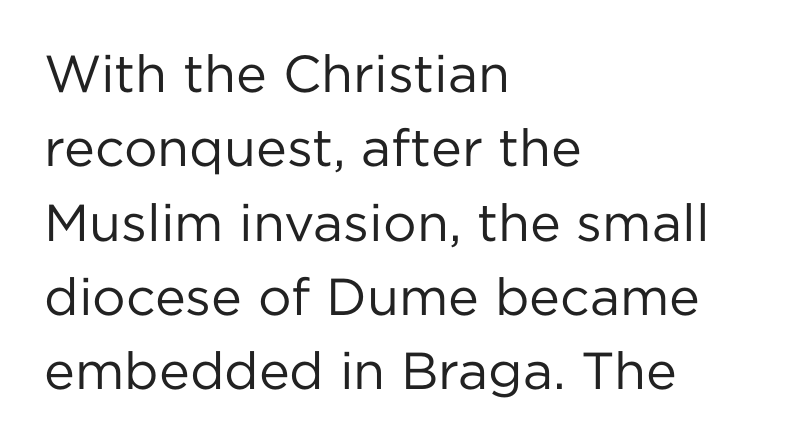
{"serif": "no", "italic": "no", "bold": "no", "weight": "regular", "width": "normal", "stroke_contrast": "low", "x_height": "medium", "monospaced": "no", "underline": "no", "align": "left", "line_spacing": "normal", "line_spacing_ratio": 1.43, "letter_spacing": "normal", "letter_spacing_em": 0.0, "glyph_px": 52}
